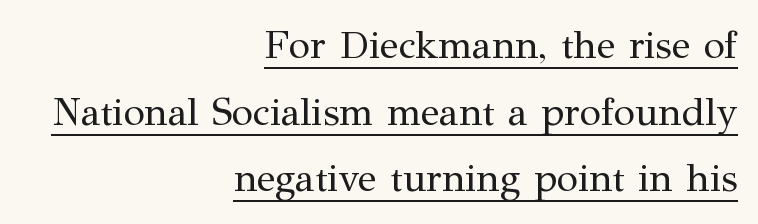
Q: Is the text bold? A: No.
Q: Is the text italic (slanted)? A: No, it is upright.
Q: Is the typeface a serif or a sans-serif typeface? A: Serif.
Q: Is the text underlined? A: Yes.
Q: How is the paragraph aligned? A: Right-aligned.
Q: Is the spacing between letters normal or unusually wide? A: Normal.
Q: Width (condensed, normal, or wide)? A: Normal.
Q: Stroke contrast? A: Medium.
Q: x-height? A: Medium.
Q: Monospaced? A: No.
